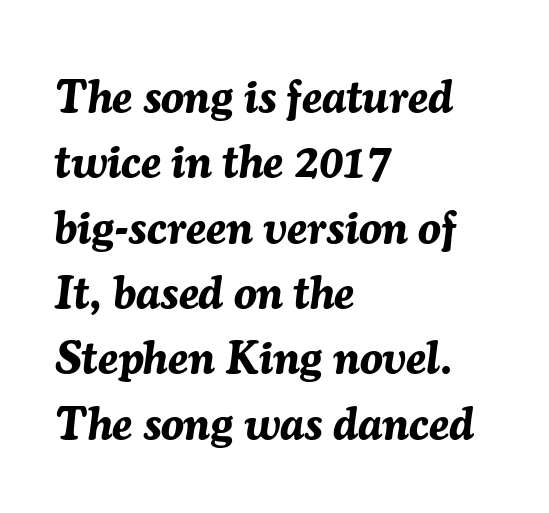
The image shows 46 px bold type, italic (leaning right); set left-aligned, normal line spacing (1.42x), normal letter spacing, not underlined; medium stroke contrast and a medium x-height.
